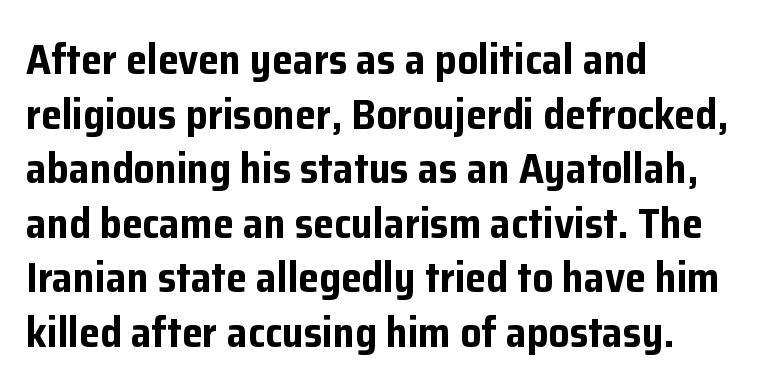
Looks like regular typesetting: each glyph gets only the width it needs. You could call the tracking neutral — neither tight nor loose. Chunky letters — that's bold for sure. The paragraph shown leans on its left margin. Whoever set this chose a conventional vertical rhythm. Regarding serifs, this sample does without them.
